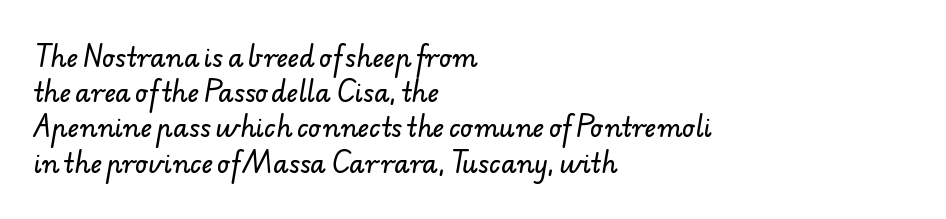
The image shows 25 px text type; set left-aligned, normal line spacing (1.41x), normal letter spacing, not underlined.
